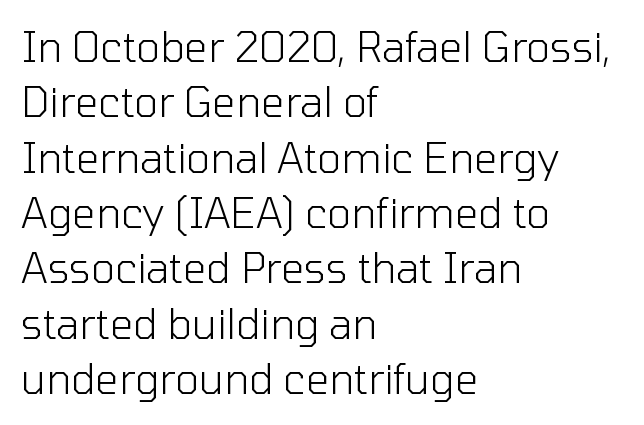
Quick note: underline off. This is not heavy type; no bold has been used. The axis of the letterforms is exactly vertical. A typesetter would label this face a sans.
